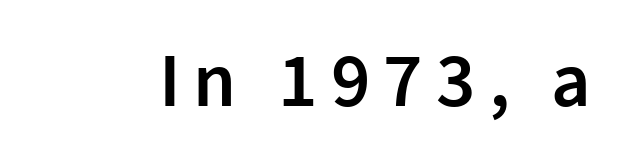
Q: Is the text bold? A: Semi-bold.
Q: Is the text italic (slanted)? A: No, it is upright.
Q: Is the typeface a serif or a sans-serif typeface? A: Sans-serif.
Q: Is the text underlined? A: No.
Q: Width (condensed, normal, or wide)? A: Normal.
Q: Stroke contrast? A: Low.
Q: x-height? A: Medium.
Q: Monospaced? A: No.
